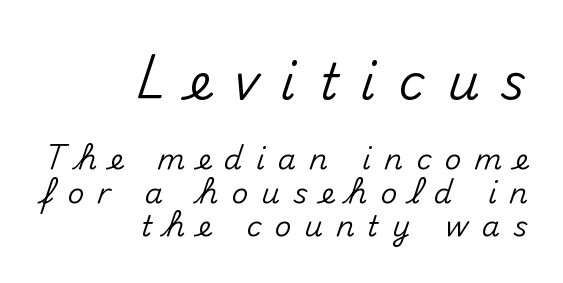
The image shows 50 px sans-serif type; set right-aligned, tight line spacing (1.15x), unusually wide letter spacing (+0.45 em), not underlined; the first (top) block is 1.72x larger; medium stroke contrast and a small x-height.
